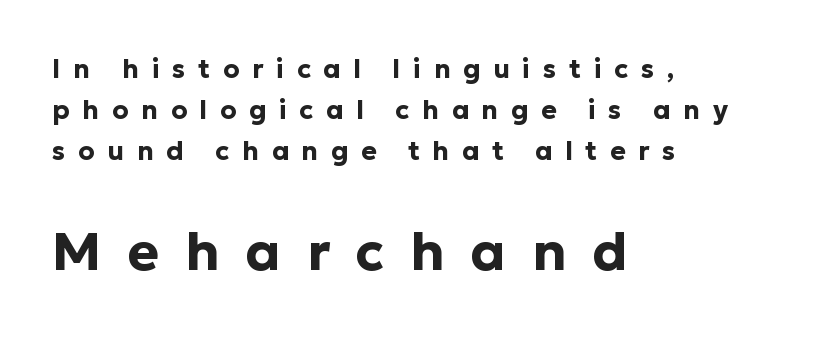
Q: Is the text bold? A: Yes.
Q: Is the text italic (slanted)? A: No, it is upright.
Q: Is the typeface a serif or a sans-serif typeface? A: Sans-serif.
Q: Is the text underlined? A: No.
Q: How is the paragraph aligned? A: Left-aligned.
Q: Is the spacing between letters normal or unusually wide? A: Unusually wide.
Q: Is the spacing between lines tight, normal or loose? A: Normal.
Q: Which block of text is set in a larger size, the first (top) or the second (bottom)? A: The second (bottom) one.
Q: Width (condensed, normal, or wide)? A: Normal.
Q: Stroke contrast? A: Low.
Q: x-height? A: Medium.
Q: Monospaced? A: No.
